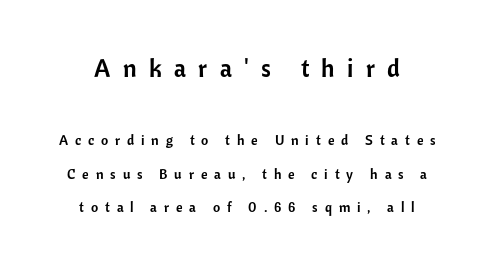
A typesetter would call this heavily tracked-out type. Of the two passages, the one on top uses the larger point size. The lettering holds an erect, upright posture throughout. Compared with typical paragraphs, the rows here are farther apart.
